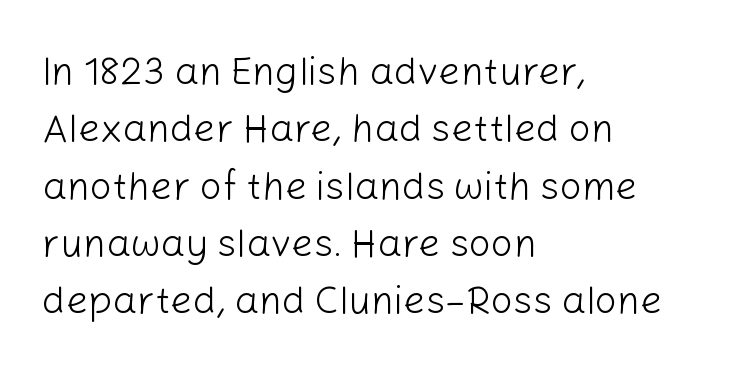
Q: Is the text bold? A: No.
Q: Is the text italic (slanted)? A: No, it is upright.
Q: Is the typeface a serif or a sans-serif typeface? A: Sans-serif.
Q: Is the text underlined? A: No.
Q: How is the paragraph aligned? A: Left-aligned.
Q: Is the spacing between letters normal or unusually wide? A: Normal.
Q: Is the spacing between lines tight, normal or loose? A: Normal.
Q: Width (condensed, normal, or wide)? A: Normal.
Q: Stroke contrast? A: Low.
Q: x-height? A: Medium.
Q: Monospaced? A: No.
